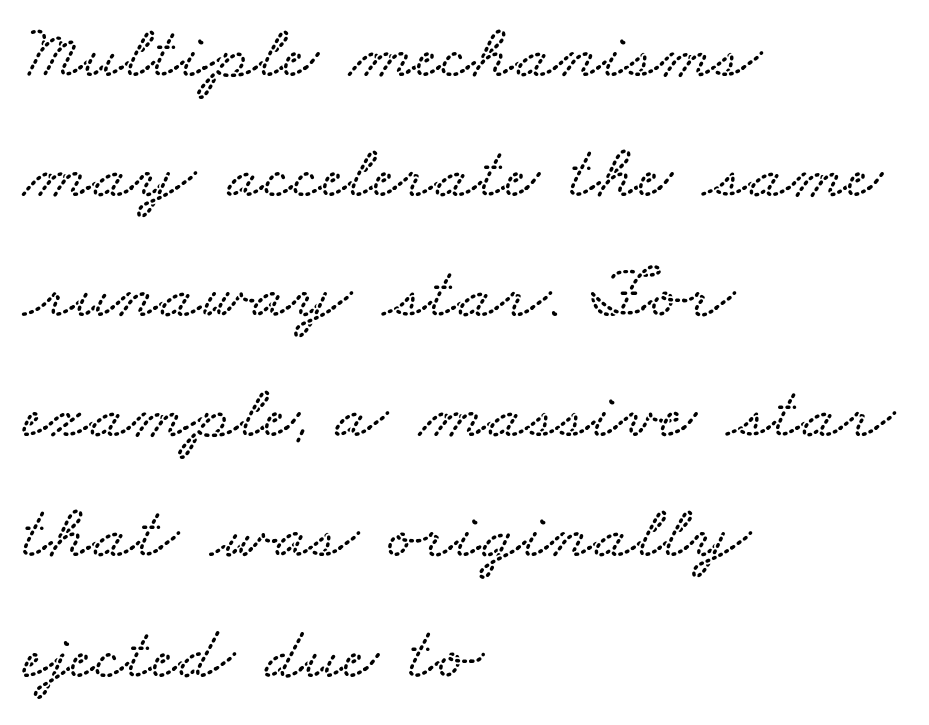
Q: Is the text underlined? A: No.
Q: How is the paragraph aligned? A: Left-aligned.
Q: Is the spacing between letters normal or unusually wide? A: Normal.
Q: Is the spacing between lines tight, normal or loose? A: Normal.
Q: Width (condensed, normal, or wide)? A: Wide.
Q: Stroke contrast? A: Low.
Q: x-height? A: Small.
Q: Monospaced? A: No.
